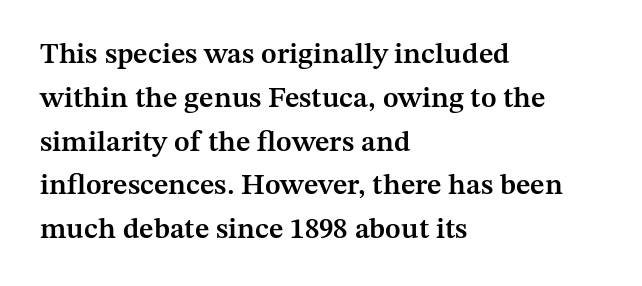
Q: Is the text bold? A: Semi-bold.
Q: Is the text italic (slanted)? A: No, it is upright.
Q: Is the typeface a serif or a sans-serif typeface? A: Serif.
Q: Is the text underlined? A: No.
Q: How is the paragraph aligned? A: Left-aligned.
Q: Is the spacing between letters normal or unusually wide? A: Normal.
Q: Is the spacing between lines tight, normal or loose? A: Normal.
Q: Width (condensed, normal, or wide)? A: Normal.
Q: Stroke contrast? A: Medium.
Q: x-height? A: Medium.
Q: Monospaced? A: No.
